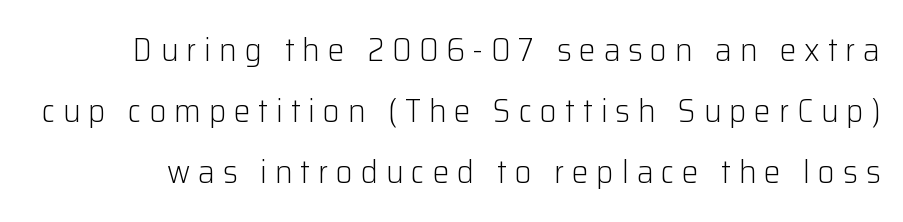
The image shows 33 px light sans-serif type, upright; set line spacing 1.85x, unusually wide letter spacing (+0.24 em), not underlined; low stroke contrast and a medium x-height.
